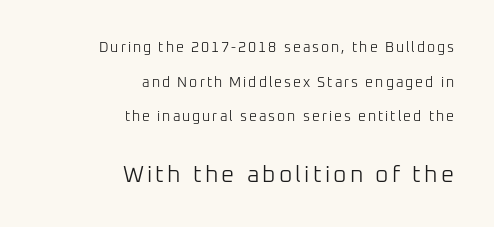
The passage shown is not bold in any degree. The text block is weighted toward the right margin, trailing off unevenly leftward. Italic? Not at all — the glyphs are vertical. Look at the glyph heights: the lower group is clearly the bigger setting. The area under the type is left untouched. The block of text is sparse from top to bottom, with ample space between rows.
